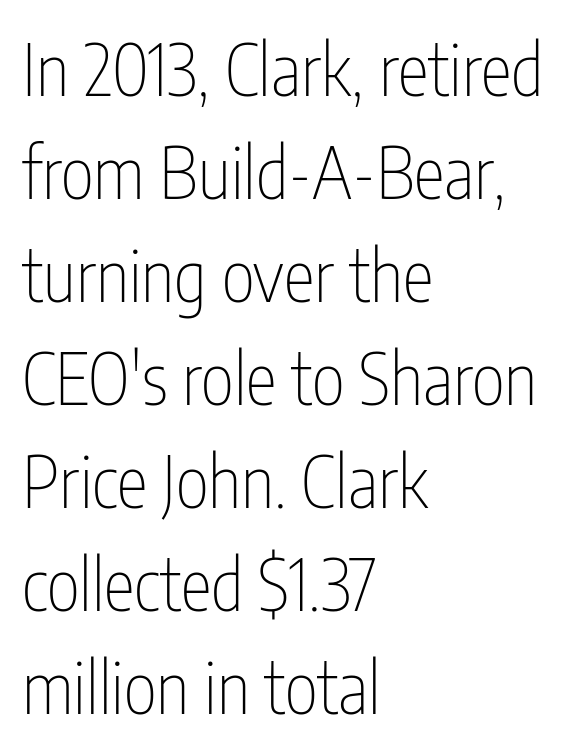
No italicization has been applied; the sample stays upright. The setting favours the left margin, as ordinary paragraphs usually do. These lines are rendered in a variable-pitch font. Is this a heavy cut? Hardly; it is regular or lighter. Plain, unruled lines of type.
